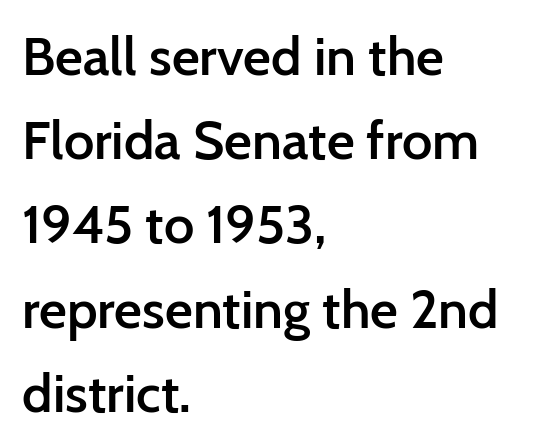
The image shows 54 px semibold sans-serif type, upright; set left-aligned, normal line spacing (1.56x), normal letter spacing, not underlined; low stroke contrast and a medium x-height.
